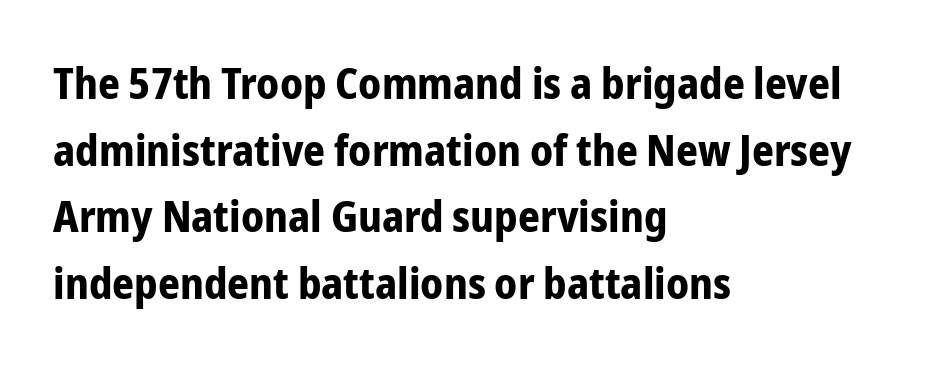
{"serif": "no", "italic": "no", "bold": "yes", "weight": "bold", "width": "condensed", "stroke_contrast": "low", "x_height": "medium", "monospaced": "no", "underline": "no", "align": "left", "line_spacing": "normal", "line_spacing_ratio": 1.55, "letter_spacing": "normal", "letter_spacing_em": 0.0, "glyph_px": 43}
